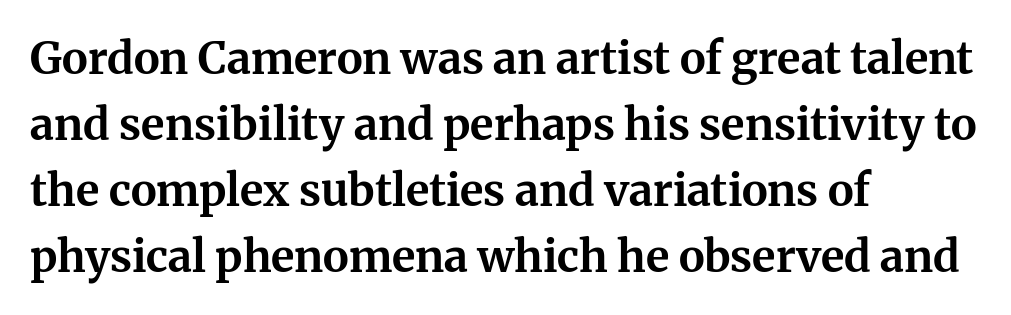
{"serif": "yes", "italic": "no", "bold": "yes", "weight": "bold", "width": "normal", "stroke_contrast": "medium", "x_height": "medium", "monospaced": "no", "underline": "no", "align": "left", "line_spacing": "normal", "line_spacing_ratio": 1.5, "letter_spacing": "normal", "letter_spacing_em": 0.0, "glyph_px": 44}
